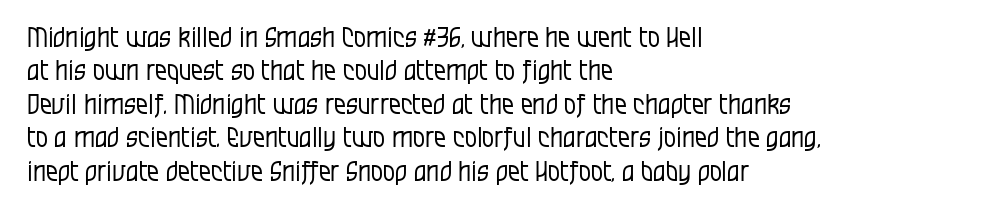
The image shows 27 px text type, upright; set left-aligned, line spacing 1.24x, normal letter spacing, not underlined.
